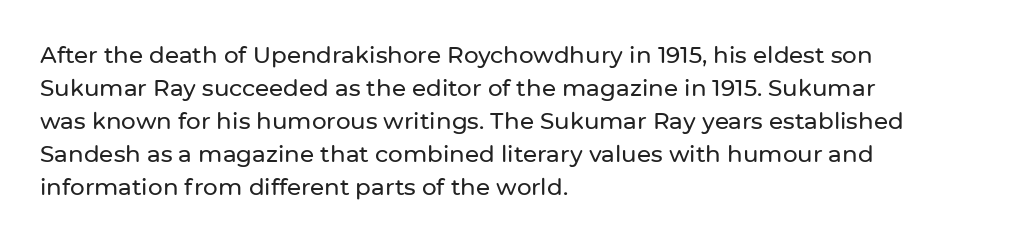
The image shows 23 px text type, upright; set left-aligned, normal line spacing (1.44x), normal letter spacing, not underlined.
